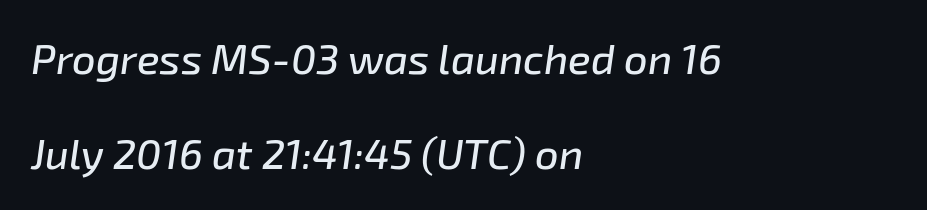
Q: Is the text italic (slanted)? A: Yes, it leans right by about 8 degrees.
Q: Is the text underlined? A: No.
Q: How is the paragraph aligned? A: Left-aligned.
Q: Is the spacing between letters normal or unusually wide? A: Normal.
Q: Is the spacing between lines tight, normal or loose? A: Loose.
Q: Width (condensed, normal, or wide)? A: Normal.
Q: Stroke contrast? A: Low.
Q: x-height? A: Medium.
Q: Monospaced? A: No.
